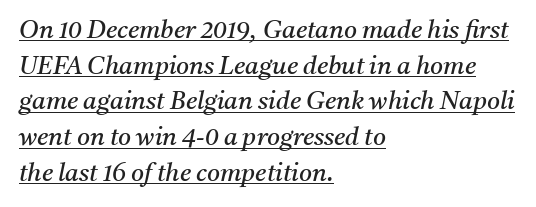
{"italic": "yes", "lean": "right", "slant_degrees": 11, "bold": "no", "underline": "yes", "align": "left", "line_spacing": "normal", "line_spacing_ratio": 1.43, "letter_spacing": "normal", "letter_spacing_em": 0.0, "glyph_px": 25}
